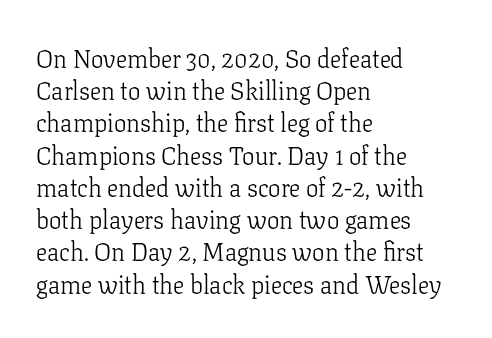
{"italic": "no", "bold": "no", "underline": "no", "align": "left", "line_spacing": "normal", "line_spacing_ratio": 1.29, "letter_spacing": "normal", "letter_spacing_em": 0.0, "glyph_px": 25}
